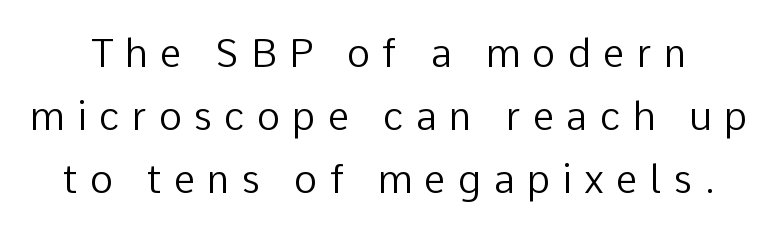
Look at the bottom of the vertical strokes: they stop flat, with no serifs. Check the space under the baseline: it is left empty. Honestly, the row spacing looks completely unremarkable. The letterforms stand isolated, each surrounded by extra space. Each letter keeps its own natural width here, so spacing adapts to shape. Italic: no, the glyphs are upright roman.
